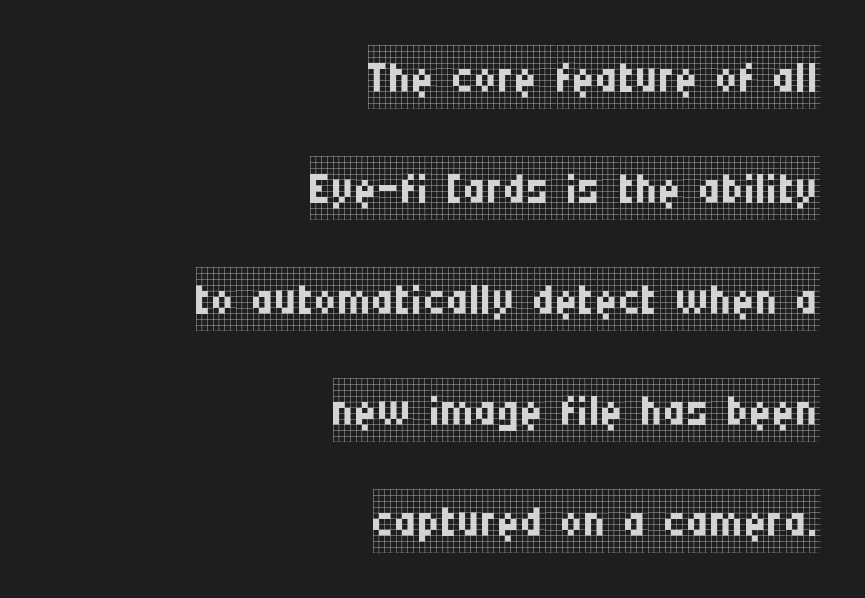
Only glyphs here, with clear space below each row. In terms of posture, this sample is upright. The text was rendered using a seriffed face with decorative stroke endings. Honestly, the letter spacing is just normal — you wouldn't notice it.
